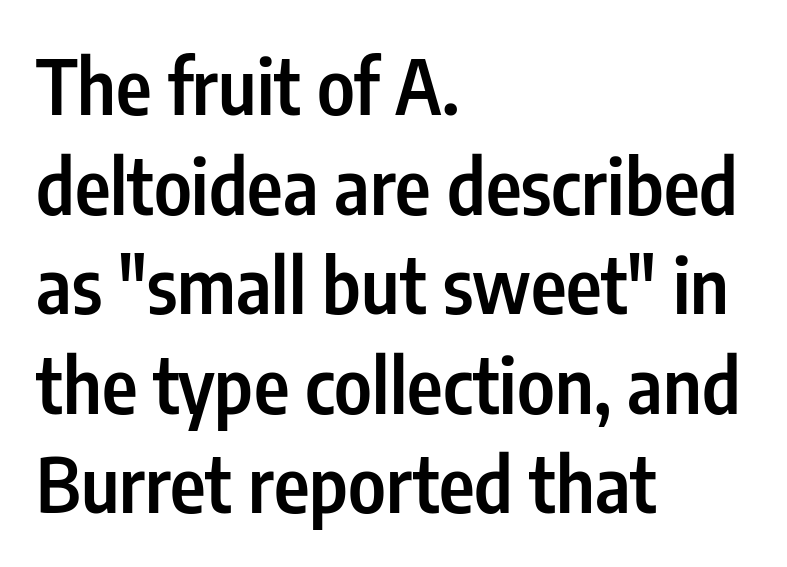
The image shows 76 px semibold, condensed sans-serif type, upright; set left-aligned, normal line spacing (1.31x), normal letter spacing, not underlined; low stroke contrast and a medium x-height.
